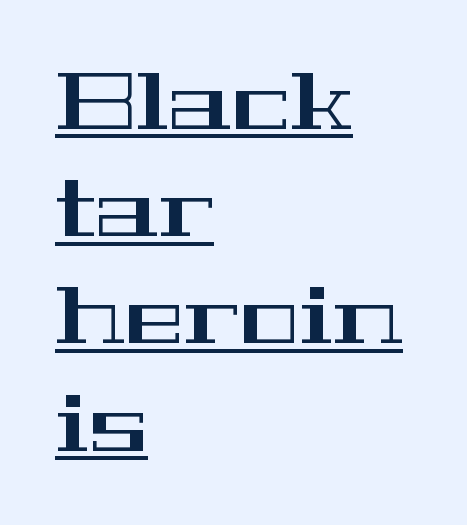
{"serif": "yes", "italic": "no", "width": "wide", "stroke_contrast": "high", "x_height": "medium", "monospaced": "no", "underline": "yes", "align": "left", "line_spacing": "normal", "line_spacing_ratio": 1.34, "letter_spacing": "normal", "letter_spacing_em": 0.0, "glyph_px": 80}
